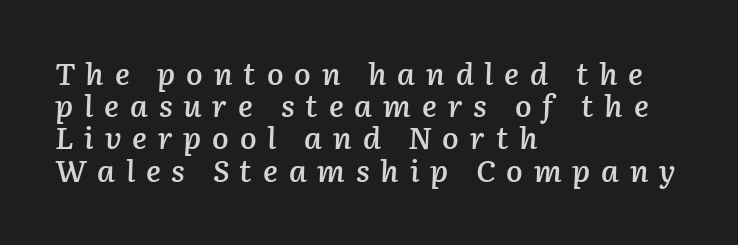
Observe the wide spacing: letters keep a clear distance from each other. This rendering uses left alignment, leaving the right contour irregular. Notice how descenders almost collide with the ascenders below — that's tight leading. Every character sits at an angle, as italics do. Looks like regular typesetting: each glyph gets only the width it needs.
